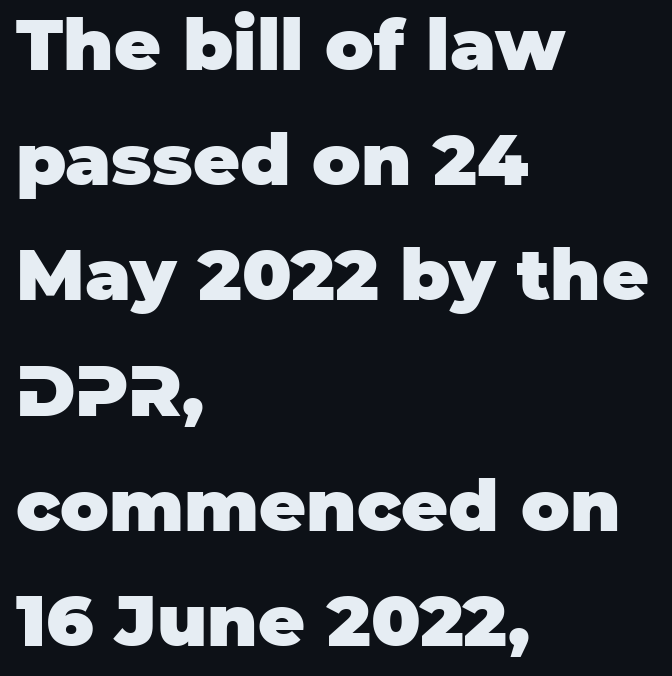
Q: Is the text bold? A: Yes.
Q: Is the text italic (slanted)? A: No, it is upright.
Q: Is the typeface a serif or a sans-serif typeface? A: Sans-serif.
Q: Is the text underlined? A: No.
Q: How is the paragraph aligned? A: Left-aligned.
Q: Is the spacing between letters normal or unusually wide? A: Normal.
Q: Is the spacing between lines tight, normal or loose? A: Normal.
Q: Width (condensed, normal, or wide)? A: Normal.
Q: Stroke contrast? A: Low.
Q: x-height? A: Large.
Q: Monospaced? A: No.
